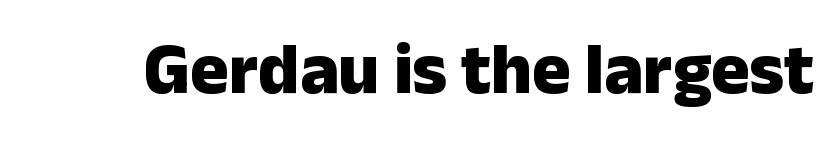
Q: Is the text bold? A: Yes.
Q: Is the text italic (slanted)? A: No, it is upright.
Q: Is the typeface a serif or a sans-serif typeface? A: Sans-serif.
Q: Is the text underlined? A: No.
Q: Is the spacing between letters normal or unusually wide? A: Normal.
Q: Width (condensed, normal, or wide)? A: Normal.
Q: Stroke contrast? A: Low.
Q: x-height? A: Medium.
Q: Monospaced? A: No.
